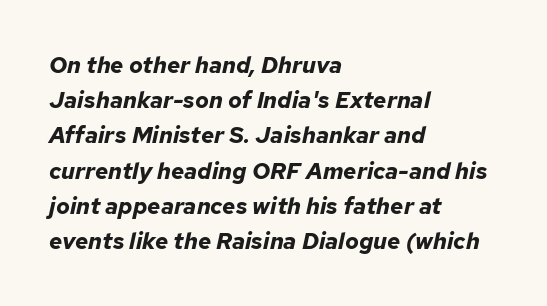
Q: Is the text bold? A: Yes.
Q: Is the text italic (slanted)? A: Yes, it leans right by about 12 degrees.
Q: Is the text underlined? A: No.
Q: How is the paragraph aligned? A: Left-aligned.
Q: Is the spacing between letters normal or unusually wide? A: Normal.
Q: Is the spacing between lines tight, normal or loose? A: Normal.
